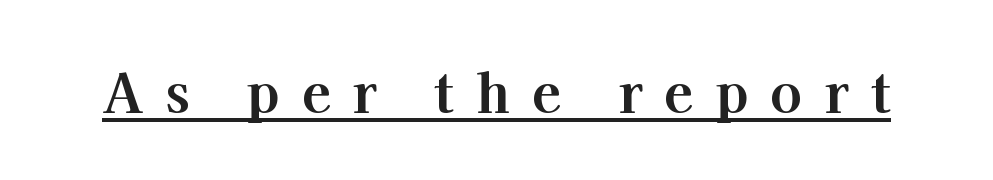
{"serif": "yes", "italic": "no", "bold": "yes", "weight": "bold", "width": "normal", "stroke_contrast": "high", "x_height": "medium", "monospaced": "no", "underline": "yes", "letter_spacing": "wide", "letter_spacing_em": 0.42, "glyph_px": 53}
